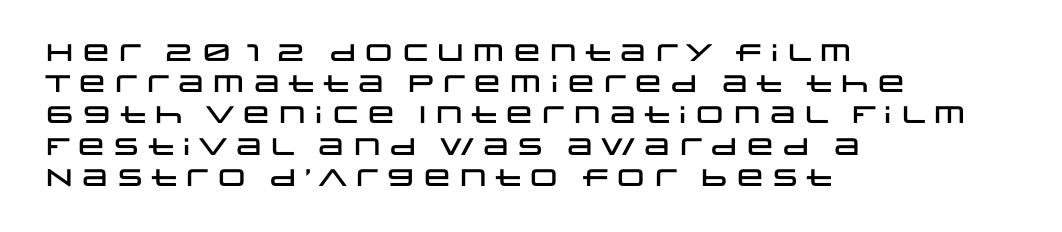
The image shows 24 px text type, upright; set left-aligned, normal line spacing (1.3x), normal letter spacing, not underlined.
